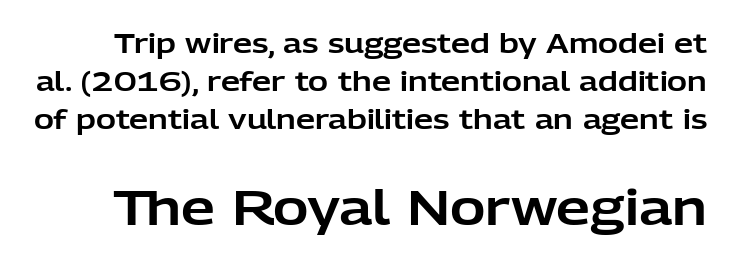
{"serif": "no", "italic": "no", "width": "normal", "stroke_contrast": "low", "x_height": "medium", "monospaced": "no", "underline": "no", "line_spacing": "normal", "line_spacing_ratio": 1.4, "letter_spacing": "normal", "letter_spacing_em": 0.0, "larger_block": "second", "size_ratio": 1.78, "glyph_px": 48}
